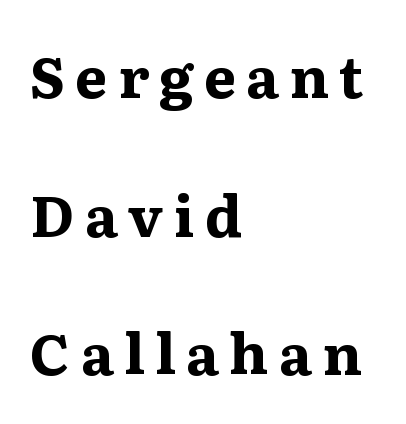
{"serif": "yes", "italic": "no", "bold": "yes", "weight": "bold", "width": "wide", "stroke_contrast": "medium", "x_height": "medium", "monospaced": "no", "underline": "no", "align": "left", "line_spacing": "loose", "line_spacing_ratio": 2.43, "glyph_px": 57}
